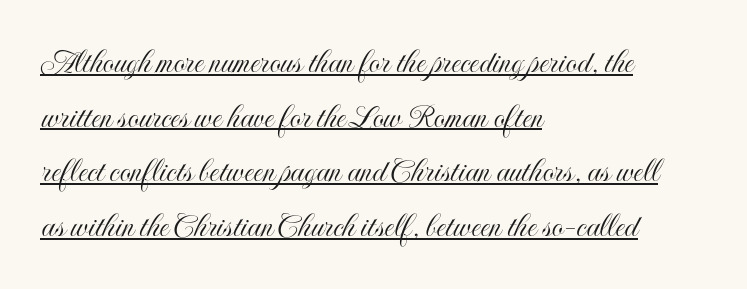
Q: Is the text italic (slanted)? A: Yes.
Q: Is the text underlined? A: Yes.
Q: How is the paragraph aligned? A: Left-aligned.
Q: Is the spacing between letters normal or unusually wide? A: Normal.
Q: Is the spacing between lines tight, normal or loose? A: Normal.
Q: Width (condensed, normal, or wide)? A: Condensed.
Q: x-height? A: Small.
Q: Monospaced? A: No.
